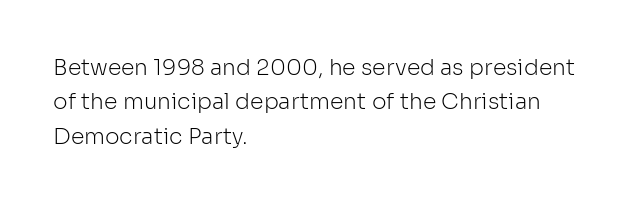
Q: Is the text bold? A: No.
Q: Is the text italic (slanted)? A: No, it is upright.
Q: Is the text underlined? A: No.
Q: How is the paragraph aligned? A: Left-aligned.
Q: Is the spacing between letters normal or unusually wide? A: Normal.
Q: Is the spacing between lines tight, normal or loose? A: Normal.
